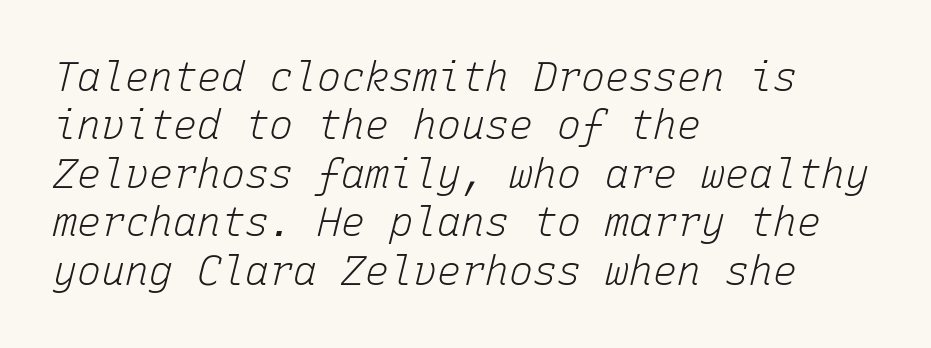
The rag falls on the right side of this text block. Think of a typewriter: that constant character pitch is what you see here. Nobody touched the tracking dial on this one. This is not heavy type; no bold has been used. Type without underlining.
